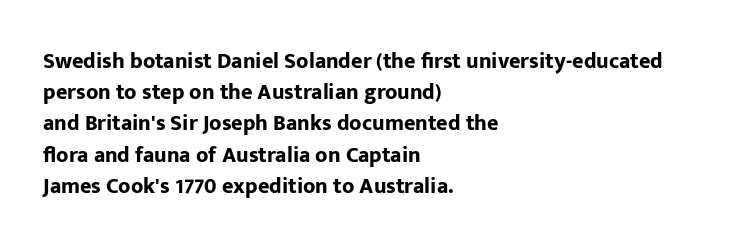
Q: Is the text bold? A: Yes.
Q: Is the text italic (slanted)? A: No, it is upright.
Q: Is the text underlined? A: No.
Q: How is the paragraph aligned? A: Left-aligned.
Q: Is the spacing between letters normal or unusually wide? A: Normal.
Q: Is the spacing between lines tight, normal or loose? A: Normal.
